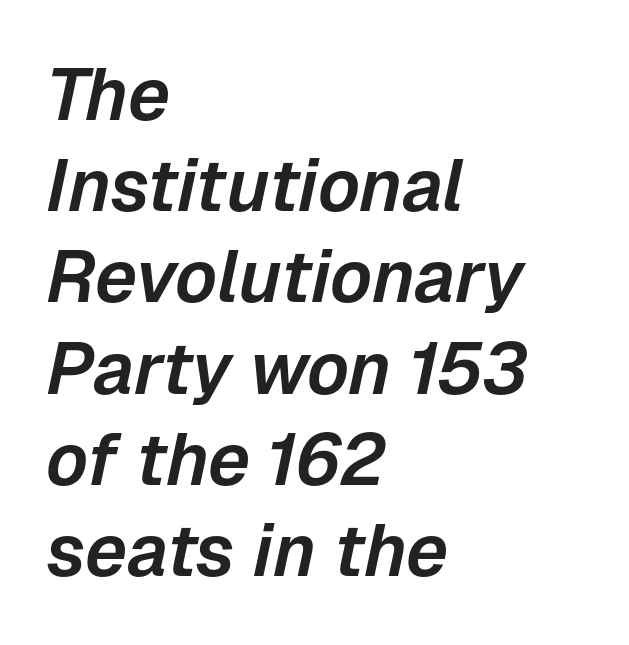
Short note: letters normally spaced. Looks like regular typesetting: each glyph gets only the width it needs. In terms of posture, this sample is oblique. Has an underline been added? It has not. Successive baselines arrive at the customary interval. The rag falls on the right side of this text block.
